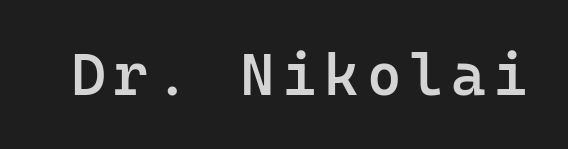
{"serif": "no", "italic": "no", "bold": "semi", "weight": "semibold", "width": "normal", "stroke_contrast": "low", "x_height": "medium", "monospaced": "yes", "underline": "no", "glyph_px": 59}
